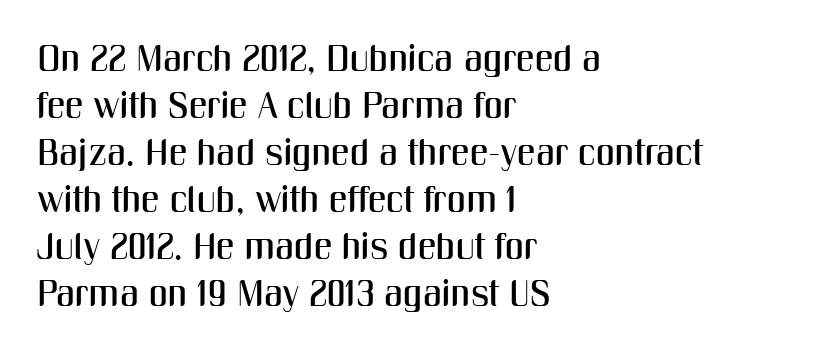
{"serif": "no", "italic": "no", "width": "condensed", "stroke_contrast": "medium", "x_height": "medium", "monospaced": "no", "underline": "no", "align": "left", "line_spacing": "normal", "line_spacing_ratio": 1.27, "letter_spacing": "normal", "letter_spacing_em": 0.0, "glyph_px": 37}
